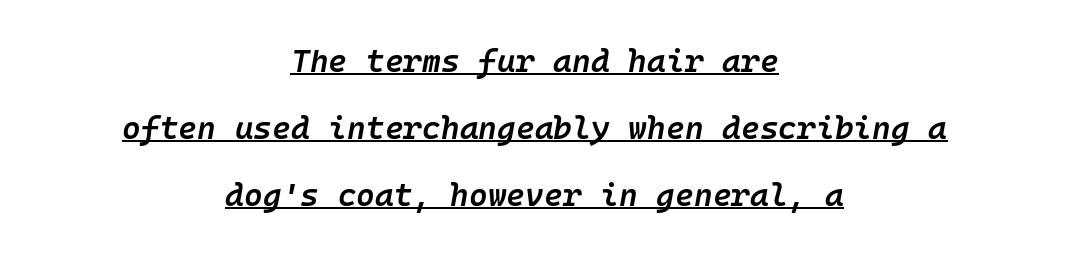
Q: Is the text bold? A: Semi-bold.
Q: Is the text italic (slanted)? A: Yes, it leans right by about 10 degrees.
Q: Is the text underlined? A: Yes.
Q: How is the paragraph aligned? A: Centered.
Q: Is the spacing between letters normal or unusually wide? A: Normal.
Q: Is the spacing between lines tight, normal or loose? A: Loose.
Q: Width (condensed, normal, or wide)? A: Normal.
Q: Stroke contrast? A: Low.
Q: x-height? A: Medium.
